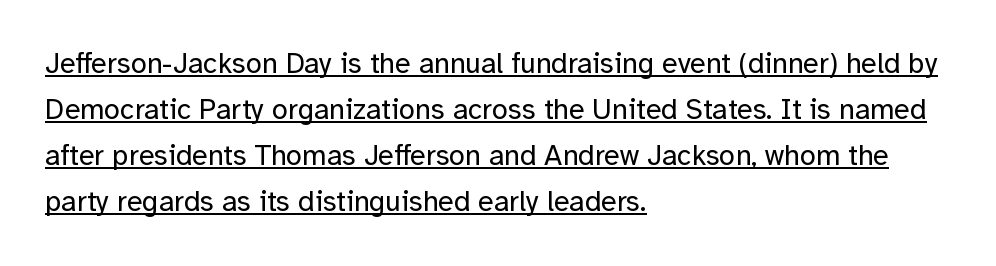
Between one letter and the next there's only the usual sliver of space. Horizontal alignment here is leftward, the default for most running prose. The typeface has the unassuming heft of standard copy or less. Quick note: interline space is typical.
